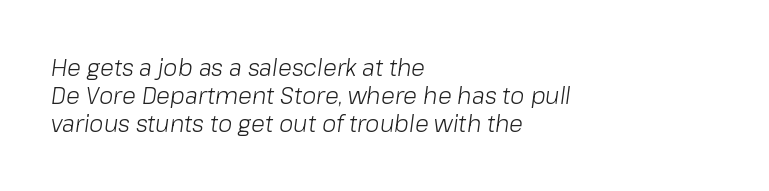
{"italic": "yes", "lean": "right", "slant_degrees": 8, "bold": "no", "underline": "no", "align": "left", "line_spacing_ratio": 1.22, "letter_spacing": "normal", "letter_spacing_em": 0.0, "glyph_px": 23}
